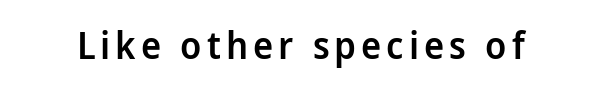
Has an underline been added? It has not. The axis of the letterforms is exactly vertical. As a designer I'd log this as weight 600, semibold. These lines are rendered in a variable-pitch font.
